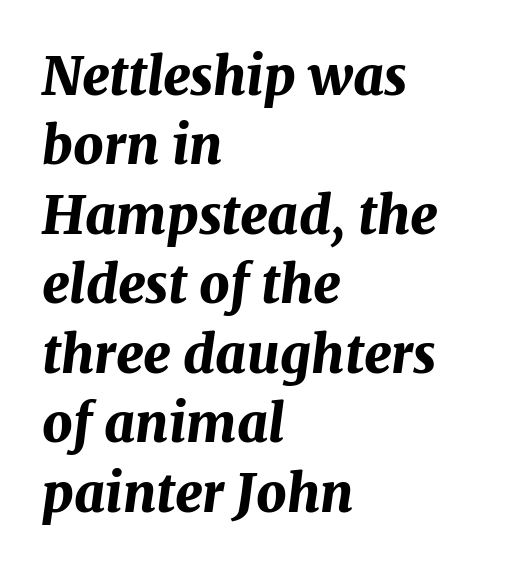
The image shows 53 px bold type, italic (leaning right); set left-aligned, normal line spacing (1.31x), normal letter spacing, not underlined; medium stroke contrast and a medium x-height.
